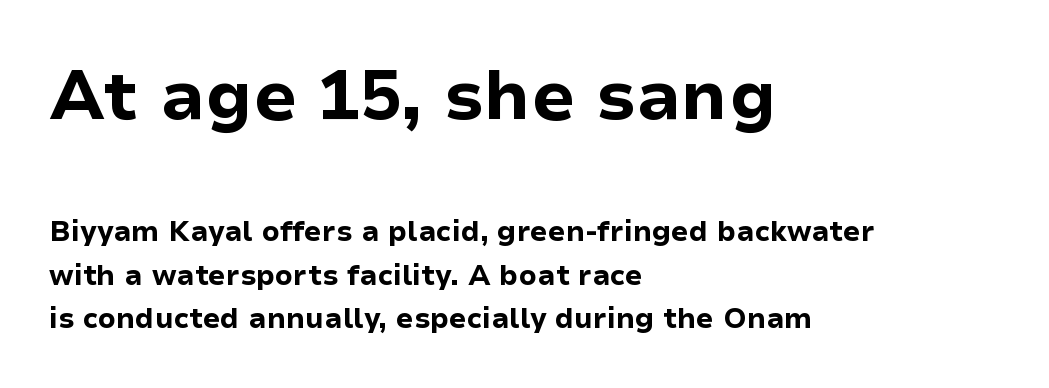
The image shows 69 px bold sans-serif type, upright; set left-aligned, normal line spacing (1.56x), normal letter spacing, not underlined; the first (top) block is 2.46x larger; low stroke contrast and a medium x-height.
